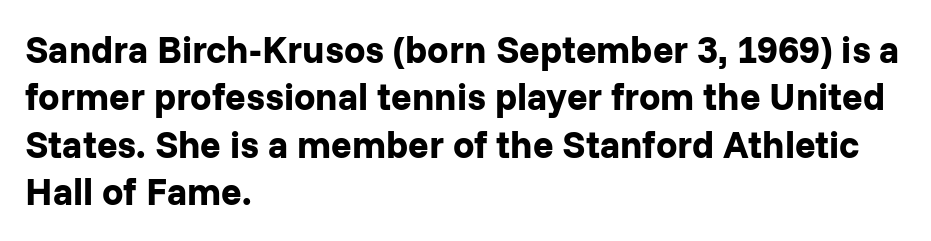
Q: Is the text bold? A: Yes.
Q: Is the text italic (slanted)? A: No, it is upright.
Q: Is the typeface a serif or a sans-serif typeface? A: Sans-serif.
Q: Is the text underlined? A: No.
Q: How is the paragraph aligned? A: Left-aligned.
Q: Is the spacing between letters normal or unusually wide? A: Normal.
Q: Is the spacing between lines tight, normal or loose? A: Normal.
Q: Width (condensed, normal, or wide)? A: Normal.
Q: Stroke contrast? A: Low.
Q: x-height? A: Medium.
Q: Monospaced? A: No.
